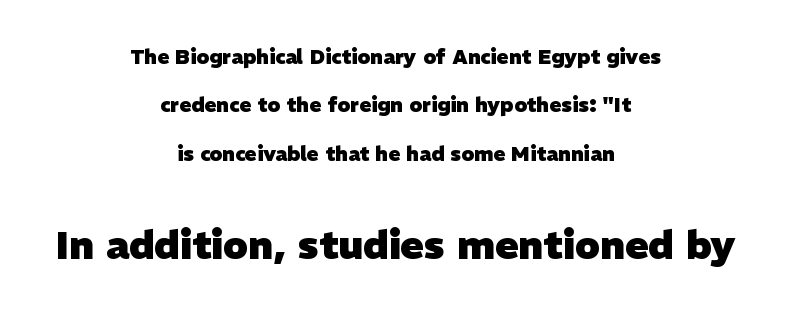
The image shows 39 px heavy sans-serif type; set centered, loose line spacing (2.42x), normal letter spacing, not underlined; the second (bottom) block is 1.95x larger; low stroke contrast and a medium x-height.
